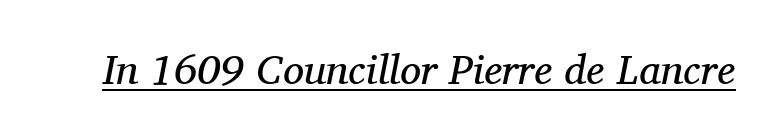
The image shows 42 px regular-weight serif type, italic (leaning right); set normal letter spacing, underlined; medium stroke contrast and a medium x-height.
